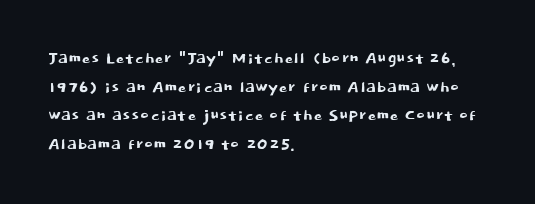
The rendering keeps characters at their native spacing. Does the lettering tilt? It doesn't — this is upright. Descender tails drop into unmarked territory. The lines sit at an ordinary, default distance from one another. One-word summary of the alignment: left.
